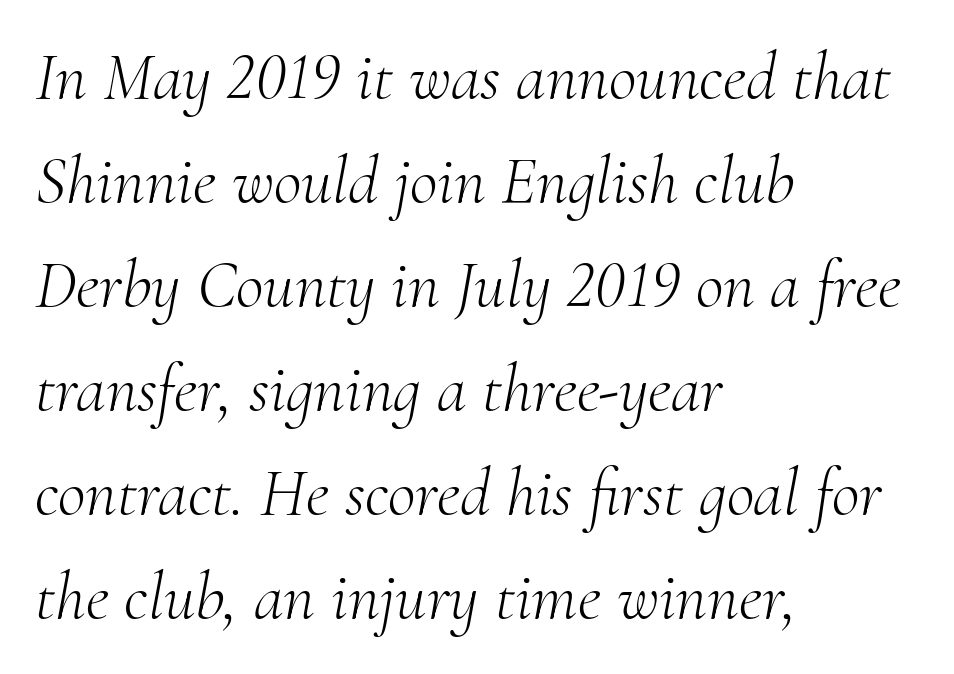
Spacing verdict: proportional, widths tailored to each character. Short and long lines alike share a common starting point at left. The specimen reads as italic at a glance. Bold? No — there's no thickening of the strokes.
